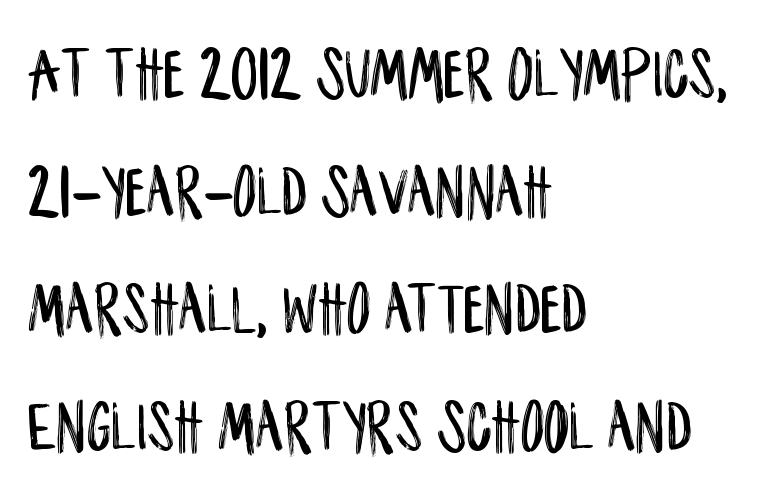
Q: Is the text italic (slanted)? A: No, it is upright.
Q: Is the typeface a serif or a sans-serif typeface? A: Sans-serif.
Q: Is the text underlined? A: No.
Q: How is the paragraph aligned? A: Left-aligned.
Q: Is the spacing between letters normal or unusually wide? A: Normal.
Q: Is the spacing between lines tight, normal or loose? A: Normal.
Q: Width (condensed, normal, or wide)? A: Condensed.
Q: Stroke contrast? A: Low.
Q: x-height? A: Large.
Q: Monospaced? A: No.
